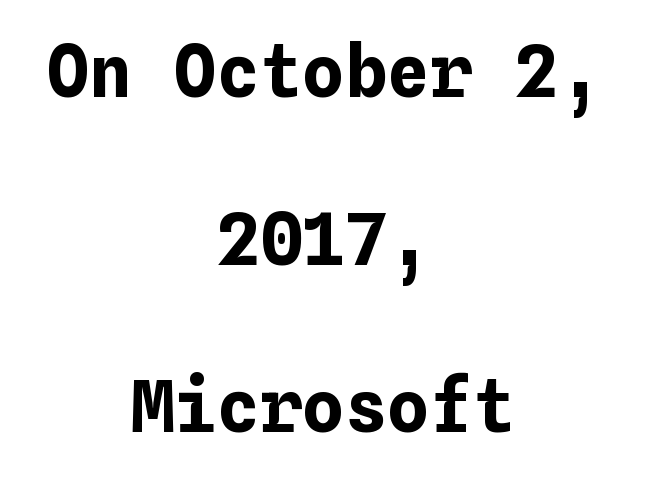
In terms of letterspacing, this is plain default setting. Every character sits straight up, as roman type does. The sample has been set heavy, in full bold. Clear beneath every line of the passage. Line starts and ends both wander, symmetrically.
